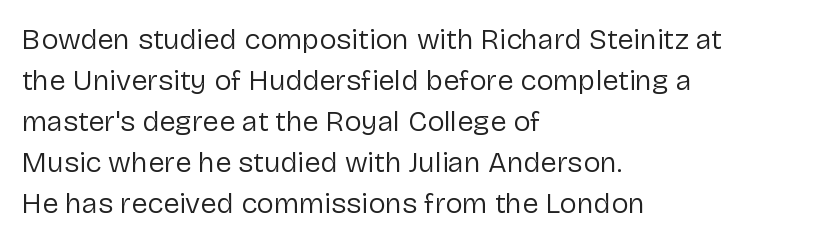
The image shows 29 px regular-weight sans-serif type, upright; set left-aligned, normal line spacing (1.41x), normal letter spacing, not underlined; low stroke contrast and a medium x-height.
